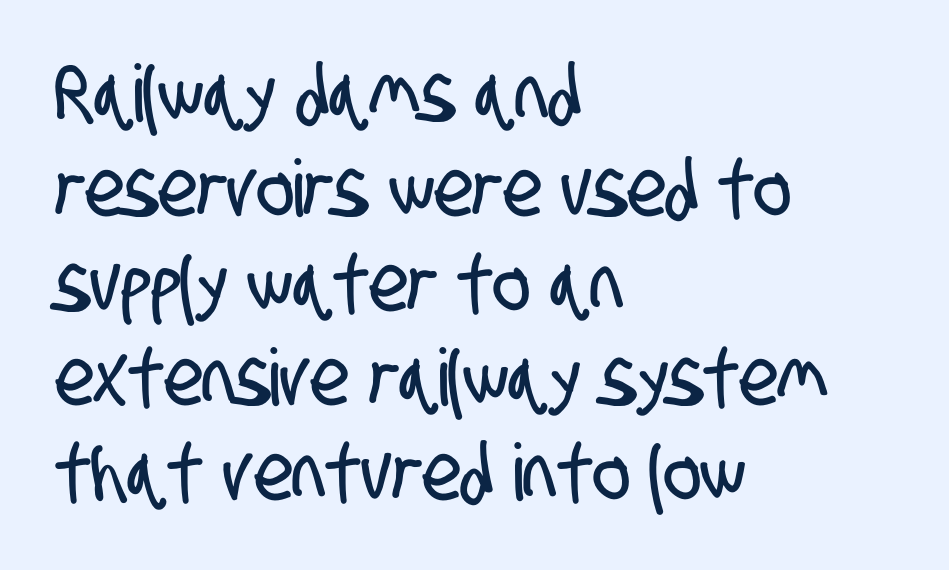
Varying glyph widths throughout — classic text-font behaviour. Teacher's note: observe the even left margin — that is flush-left alignment. A clean baseline with only descenders dipping below it. A sans-serif font was chosen for this passage.
